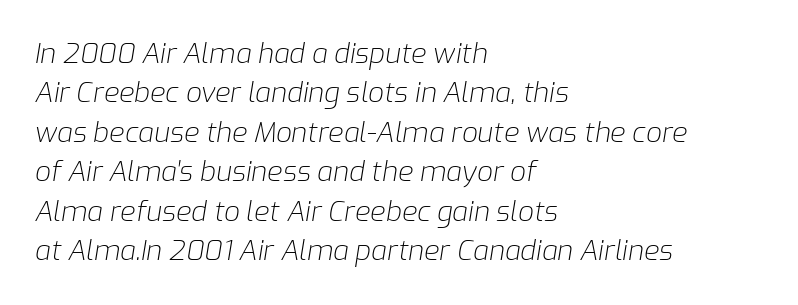
Q: Is the text bold? A: No.
Q: Is the text italic (slanted)? A: Yes, it leans right by about 9 degrees.
Q: Is the text underlined? A: No.
Q: How is the paragraph aligned? A: Left-aligned.
Q: Is the spacing between letters normal or unusually wide? A: Normal.
Q: Is the spacing between lines tight, normal or loose? A: Normal.
Q: Width (condensed, normal, or wide)? A: Normal.
Q: Stroke contrast? A: Low.
Q: x-height? A: Medium.
Q: Monospaced? A: No.
